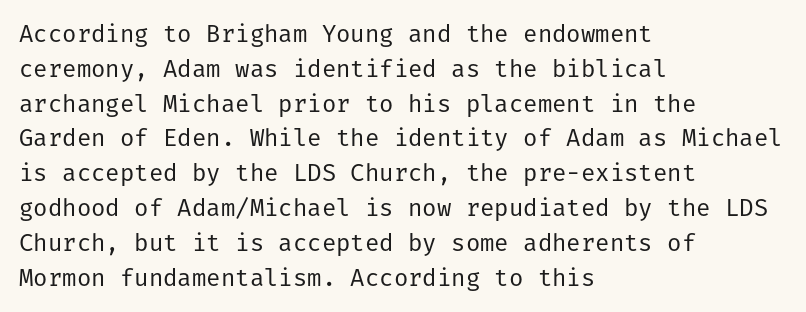
Q: Is the text bold? A: No.
Q: Is the text italic (slanted)? A: No, it is upright.
Q: Is the text underlined? A: No.
Q: How is the paragraph aligned? A: Left-aligned.
Q: Is the spacing between letters normal or unusually wide? A: Normal.
Q: Is the spacing between lines tight, normal or loose? A: Normal.
